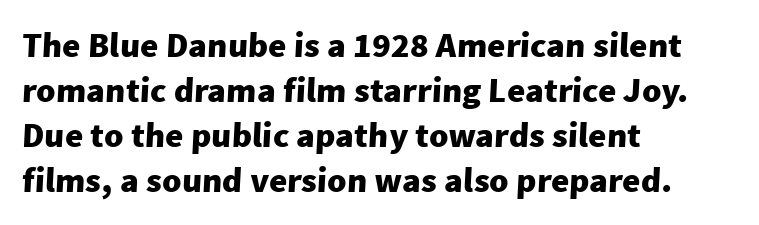
The image shows 35 px heavy sans-serif type; set left-aligned, normal line spacing (1.29x), normal letter spacing, not underlined; low stroke contrast and a medium x-height.
